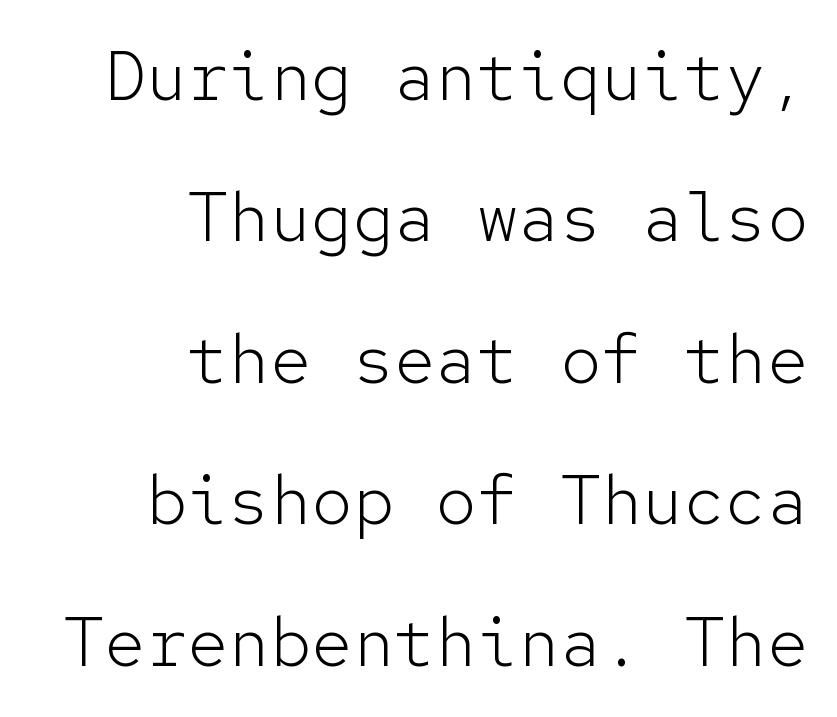
{"serif": "no", "italic": "no", "bold": "no", "weight": "light", "width": "normal", "stroke_contrast": "low", "x_height": "medium", "monospaced": "yes", "underline": "no", "align": "right", "line_spacing": "loose", "line_spacing_ratio": 2.05, "letter_spacing": "normal", "letter_spacing_em": 0.0, "glyph_px": 69}
